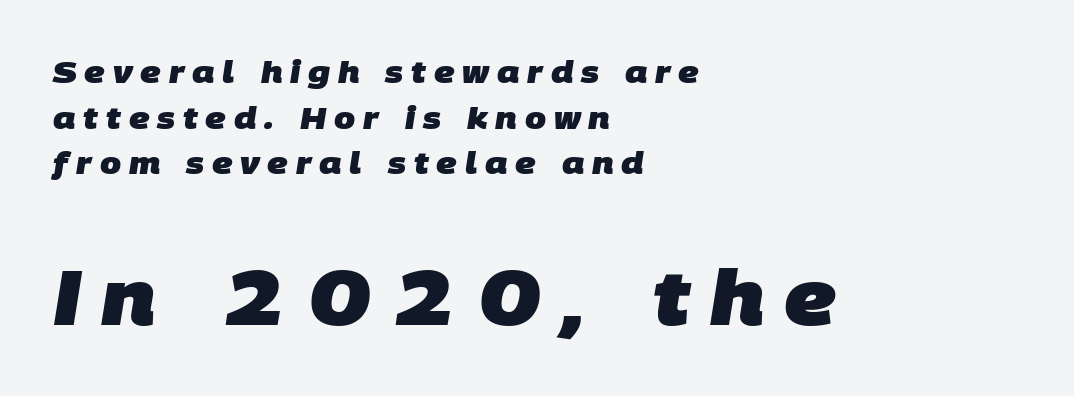
The image shows 76 px heavy sans-serif type; set left-aligned, normal line spacing (1.52x), unusually wide letter spacing (+0.26 em), not underlined; the second (bottom) block is 2.53x larger; low stroke contrast and a large x-height.
